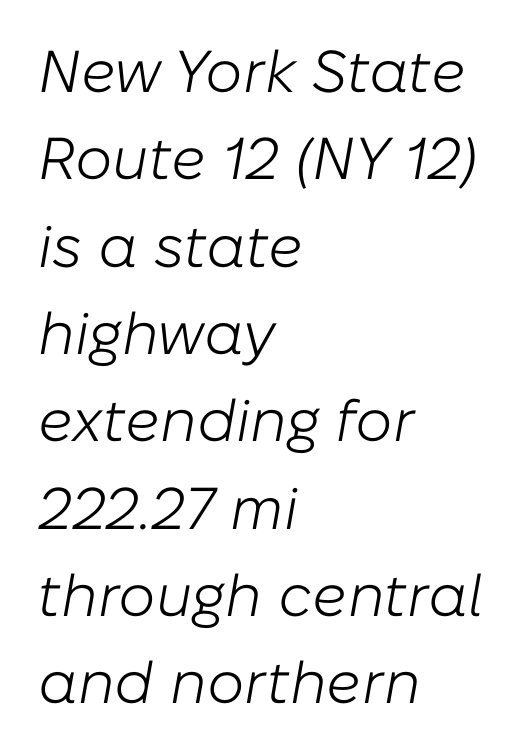
Q: Is the text bold? A: No.
Q: Is the text italic (slanted)? A: Yes, it leans right by about 10 degrees.
Q: Is the text underlined? A: No.
Q: How is the paragraph aligned? A: Left-aligned.
Q: Is the spacing between letters normal or unusually wide? A: Normal.
Q: Is the spacing between lines tight, normal or loose? A: Normal.
Q: Width (condensed, normal, or wide)? A: Normal.
Q: Stroke contrast? A: Low.
Q: x-height? A: Medium.
Q: Monospaced? A: No.
